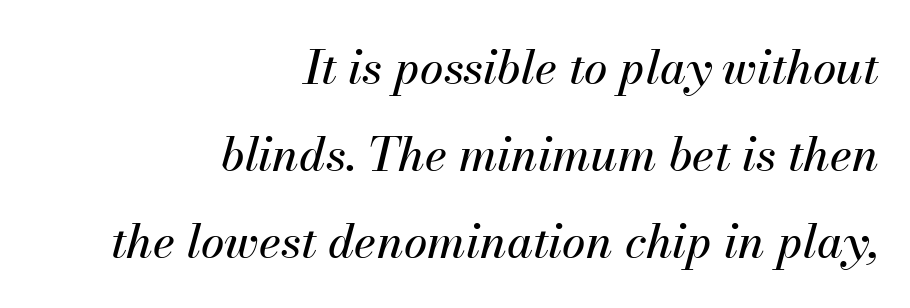
Q: Is the text italic (slanted)? A: Yes, it leans right by about 13 degrees.
Q: Is the text underlined? A: No.
Q: How is the paragraph aligned? A: Right-aligned.
Q: Is the spacing between letters normal or unusually wide? A: Normal.
Q: Width (condensed, normal, or wide)? A: Normal.
Q: Stroke contrast? A: Medium.
Q: x-height? A: Small.
Q: Monospaced? A: No.
